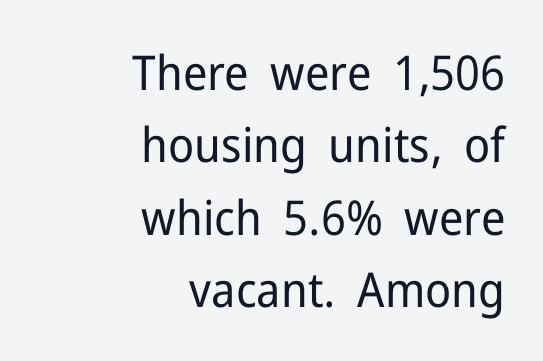
{"serif": "no", "italic": "no", "bold": "no", "weight": "regular", "width": "normal", "stroke_contrast": "low", "x_height": "medium", "monospaced": "no", "underline": "no", "align": "right", "line_spacing": "normal", "line_spacing_ratio": 1.51, "letter_spacing": "normal", "letter_spacing_em": 0.0, "glyph_px": 48}
